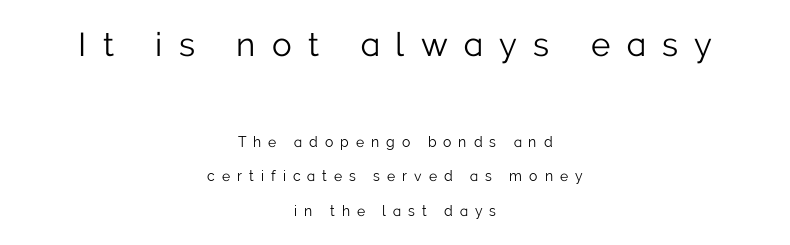
The image shows 33 px light sans-serif type, upright; set centered, loose line spacing (2.49x), unusually wide letter spacing (+0.5 em), not underlined; the first (top) block is 2.36x larger; low stroke contrast and a medium x-height.
